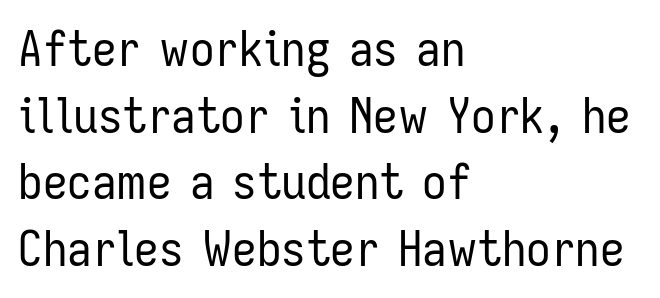
Q: Is the text bold? A: No.
Q: Is the text italic (slanted)? A: No, it is upright.
Q: Is the typeface a serif or a sans-serif typeface? A: Sans-serif.
Q: Is the text underlined? A: No.
Q: How is the paragraph aligned? A: Left-aligned.
Q: Is the spacing between letters normal or unusually wide? A: Normal.
Q: Is the spacing between lines tight, normal or loose? A: Normal.
Q: Width (condensed, normal, or wide)? A: Condensed.
Q: Stroke contrast? A: Low.
Q: x-height? A: Medium.
Q: Monospaced? A: No.
